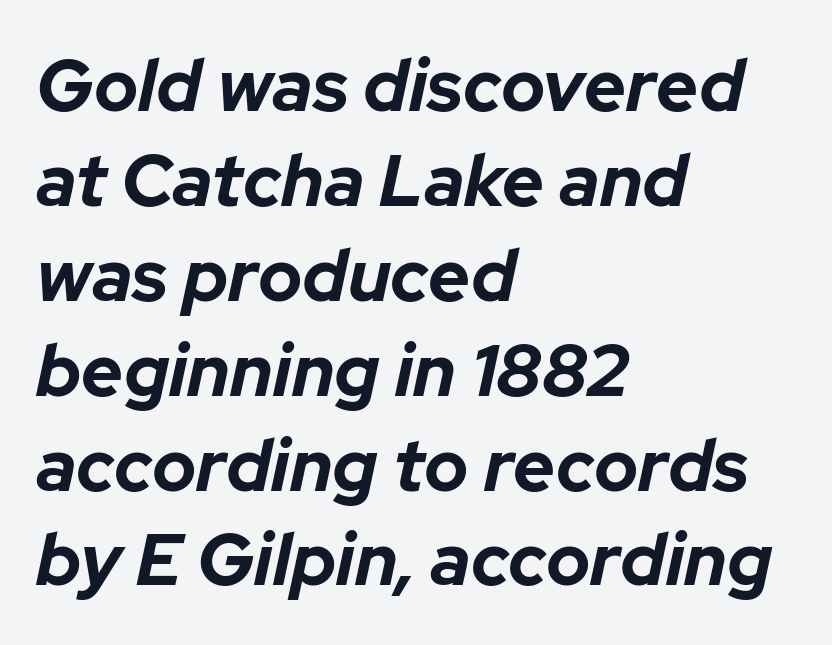
Reading down the block, your eye returns to a fixed left position each line. This is heavy type, rendered in bold. Interline gaps are of average width in this sample. The gap between lines stays unmarked. If you drew a line through each stem, it would be angled.
